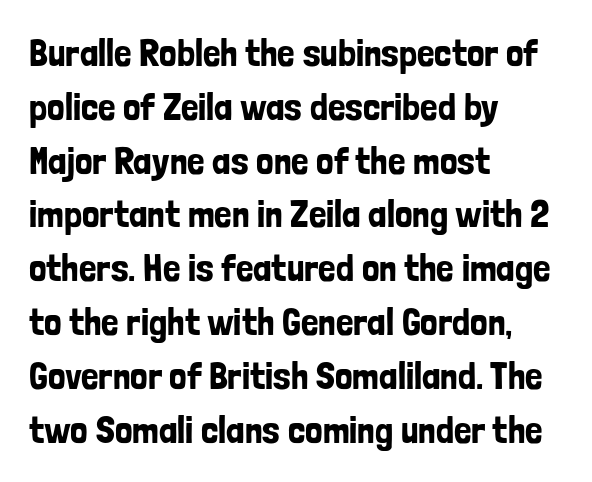
Every row of glyphs begins at an identical x-position on the left. Do the letters lean? They stand straight. Each row of text sits above clean, open space. There is no visible air inserted between adjacent glyphs. This sample keeps an unexceptional amount of space between lines.
